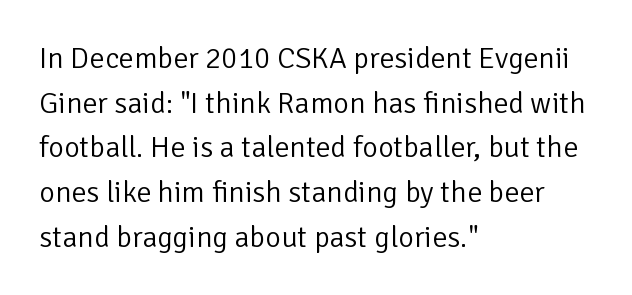
Q: Is the text bold? A: No.
Q: Is the text italic (slanted)? A: No, it is upright.
Q: Is the typeface a serif or a sans-serif typeface? A: Sans-serif.
Q: Is the text underlined? A: No.
Q: How is the paragraph aligned? A: Left-aligned.
Q: Is the spacing between letters normal or unusually wide? A: Normal.
Q: Is the spacing between lines tight, normal or loose? A: Normal.
Q: Width (condensed, normal, or wide)? A: Normal.
Q: Stroke contrast? A: Low.
Q: x-height? A: Medium.
Q: Monospaced? A: No.
